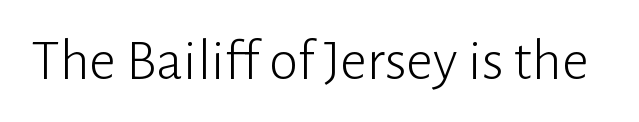
The image shows 59 px light sans-serif type, upright; set normal letter spacing, not underlined; low stroke contrast and a medium x-height.
